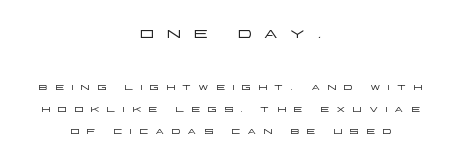
{"italic": "no", "bold": "no", "underline": "no", "align": "center", "line_spacing": "normal", "line_spacing_ratio": 1.59, "letter_spacing": "wide", "letter_spacing_em": 0.49, "larger_block": "first", "size_ratio": 1.64, "glyph_px": 23}
